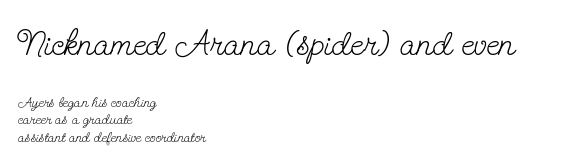
The image shows 37 px light, condensed serif type; set left-aligned, line spacing 1.19x, normal letter spacing, not underlined; the first (top) block is 2.47x larger; low stroke contrast and a small x-height.
